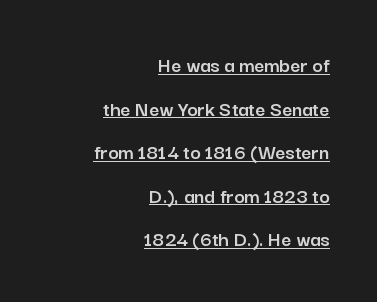
The image shows 22 px text type, upright; set right-aligned, loose line spacing (1.98x), normal letter spacing, underlined.
